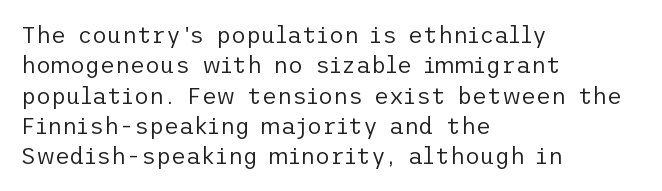
The image shows 23 px text type, upright; set left-aligned, normal line spacing (1.32x), normal letter spacing, not underlined.
